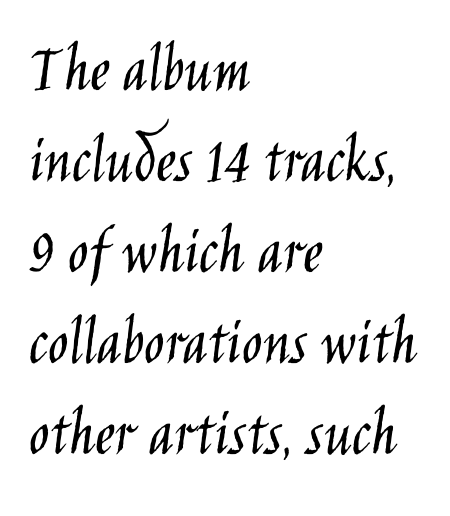
Type style note: lacks serifs. The passage shown is not underscored anywhere. The letters advance in unequal steps, a hallmark of proportional type.
